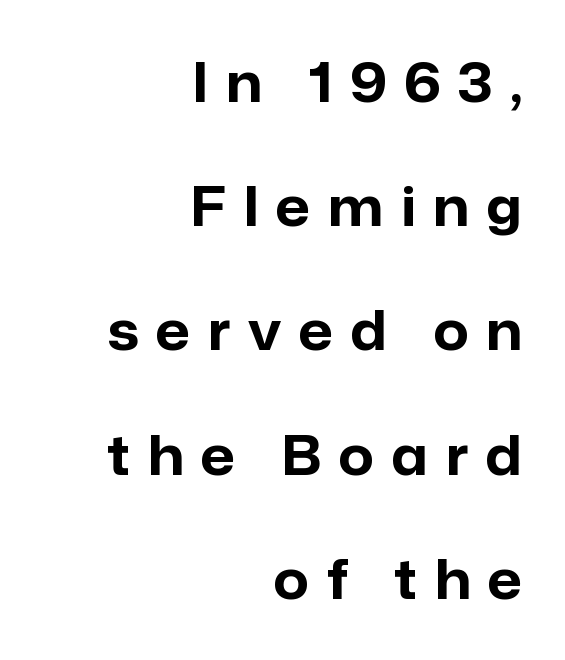
{"serif": "no", "italic": "no", "bold": "yes", "weight": "bold", "width": "normal", "stroke_contrast": "low", "x_height": "medium", "monospaced": "no", "underline": "no", "align": "right", "line_spacing": "loose", "line_spacing_ratio": 2.3, "letter_spacing": "wide", "letter_spacing_em": 0.33, "glyph_px": 54}
